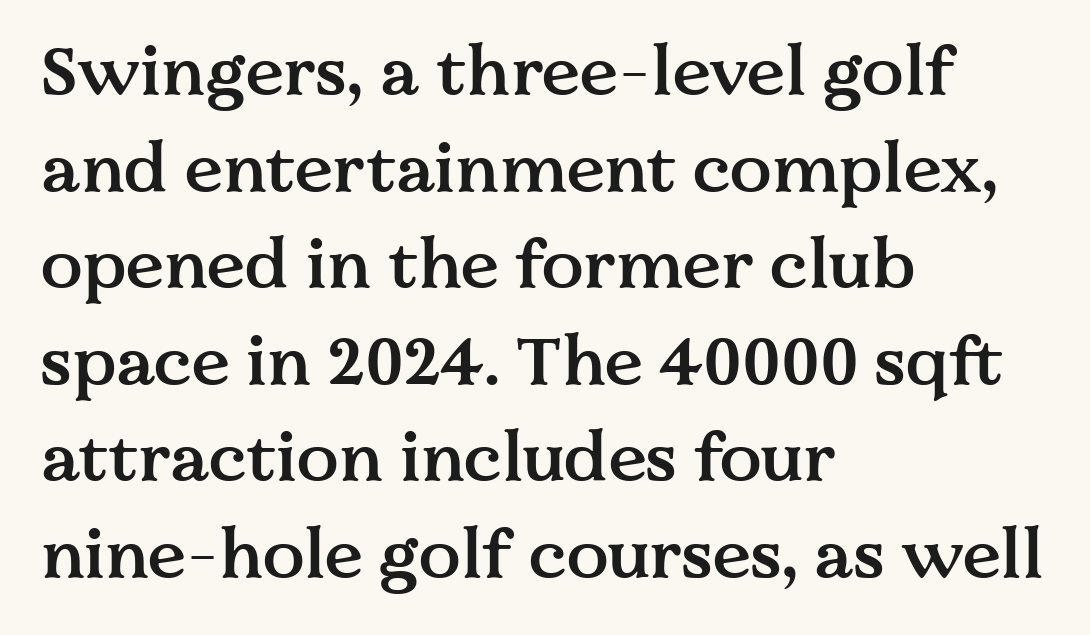
Where is the straight margin? On the left. A typesetter would mark this as roman, not italic. The area under the type is left untouched. The lines sit at an ordinary, default distance from one another. A typesetter would call this zero additional tracking.
